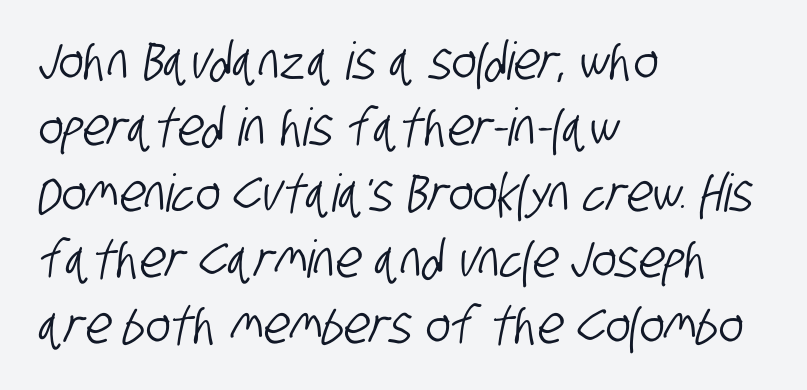
Q: Is the typeface a serif or a sans-serif typeface? A: Sans-serif.
Q: Is the text underlined? A: No.
Q: How is the paragraph aligned? A: Left-aligned.
Q: Is the spacing between letters normal or unusually wide? A: Normal.
Q: Is the spacing between lines tight, normal or loose? A: Normal.
Q: Width (condensed, normal, or wide)? A: Condensed.
Q: Stroke contrast? A: Low.
Q: x-height? A: Large.
Q: Monospaced? A: No.
